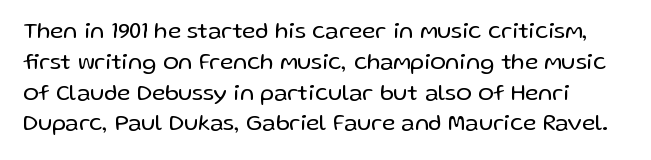
Q: Is the text bold? A: No.
Q: Is the text italic (slanted)? A: No, it is upright.
Q: Is the text underlined? A: No.
Q: Is the spacing between letters normal or unusually wide? A: Normal.
Q: Is the spacing between lines tight, normal or loose? A: Normal.
